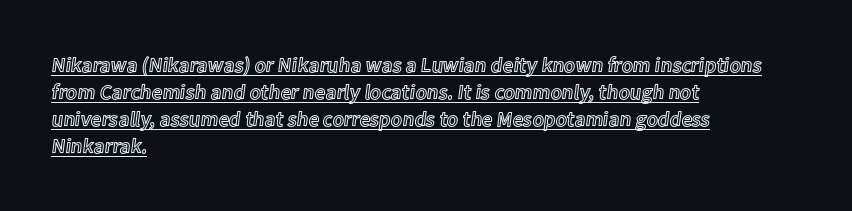
Has an underline been added? It has. If you measured baseline to baseline, you'd find a middling distance. A student would call this left alignment; a typographer would say flush left, rag right. Honestly, the letter spacing is just normal — you wouldn't notice it.
